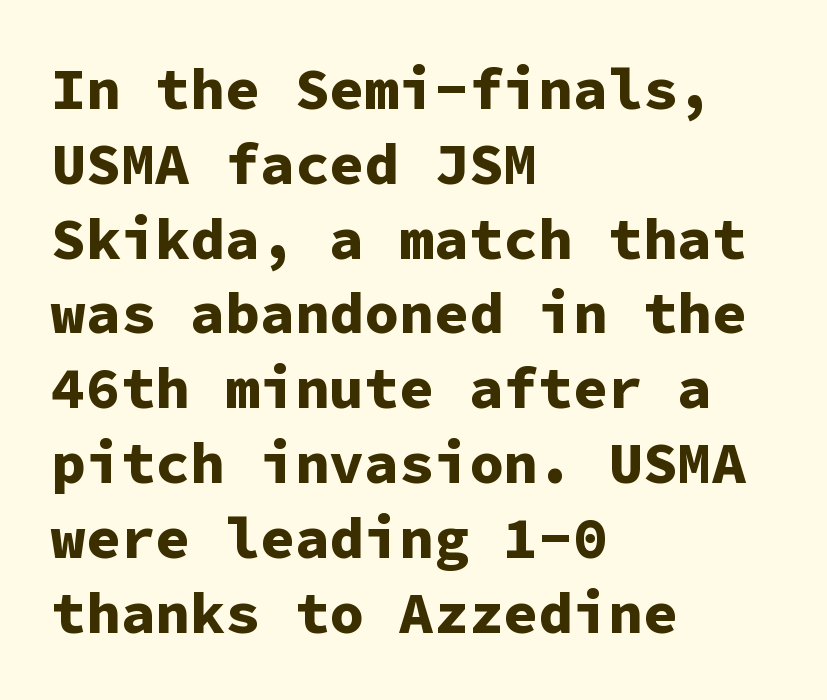
The rendering uses a bold face; every stroke is thick and dark. The zone under the glyphs is completely vacant. If you drew a ruler down the left edge, every line would touch it. The type is set solid horizontally, with unmodified tracking. Interline gaps are of average width in this sample. These lines are rendered in a fixed-pitch font.
